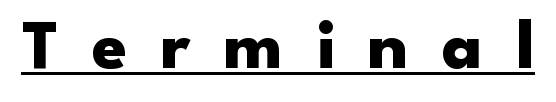
Q: Is the text bold? A: Yes.
Q: Is the text italic (slanted)? A: No, it is upright.
Q: Is the typeface a serif or a sans-serif typeface? A: Sans-serif.
Q: Is the text underlined? A: Yes.
Q: Is the spacing between letters normal or unusually wide? A: Unusually wide.
Q: Width (condensed, normal, or wide)? A: Wide.
Q: Stroke contrast? A: Low.
Q: x-height? A: Small.
Q: Monospaced? A: No.
